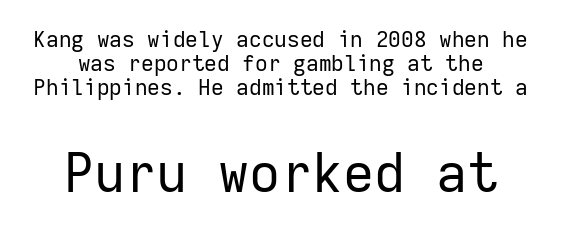
{"serif": "no", "italic": "no", "bold": "no", "weight": "regular", "width": "normal", "stroke_contrast": "low", "x_height": "medium", "monospaced": "yes", "underline": "no", "line_spacing": "tight", "line_spacing_ratio": 1.08, "letter_spacing": "normal", "letter_spacing_em": 0.0, "larger_block": "second", "size_ratio": 2.45, "glyph_px": 54}
